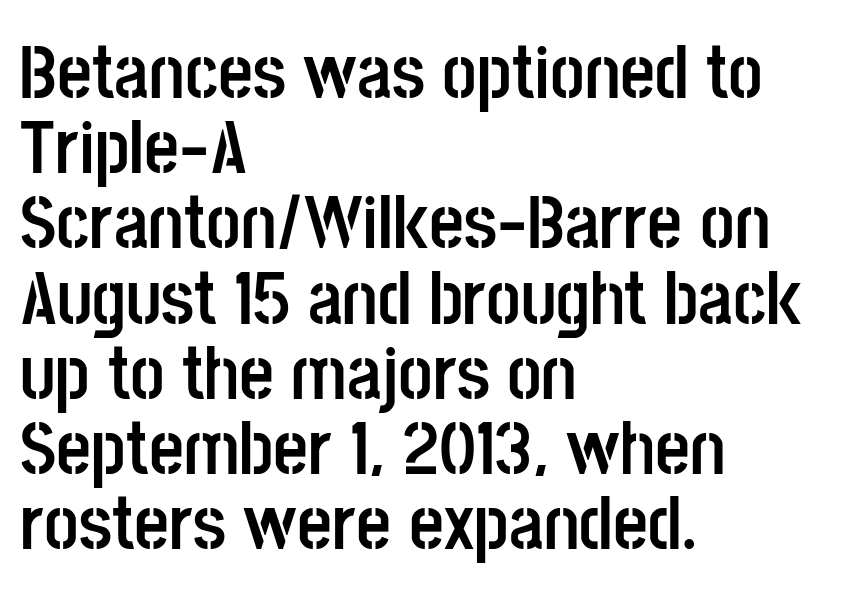
The image shows 76 px semibold, condensed sans-serif type, upright; set left-aligned, tight line spacing (0.99x), normal letter spacing, not underlined; low stroke contrast and a large x-height.
